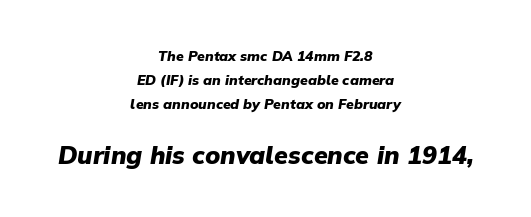
The image shows 25 px bold type, italic (leaning right); set centered, line spacing 1.71x, normal letter spacing, not underlined; the second (bottom) block is 1.79x larger.
